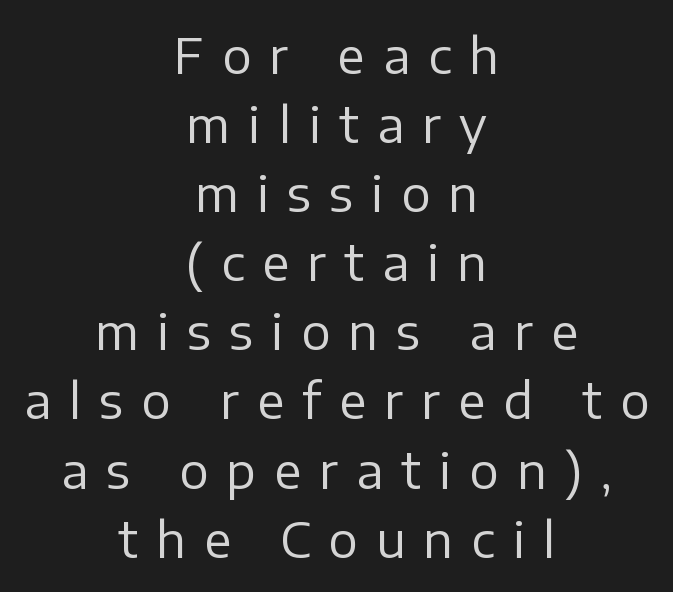
Q: Is the text bold? A: No.
Q: Is the text italic (slanted)? A: No, it is upright.
Q: Is the typeface a serif or a sans-serif typeface? A: Sans-serif.
Q: Is the text underlined? A: No.
Q: How is the paragraph aligned? A: Centered.
Q: Is the spacing between letters normal or unusually wide? A: Unusually wide.
Q: Is the spacing between lines tight, normal or loose? A: Normal.
Q: Width (condensed, normal, or wide)? A: Normal.
Q: Stroke contrast? A: Low.
Q: x-height? A: Medium.
Q: Monospaced? A: No.
